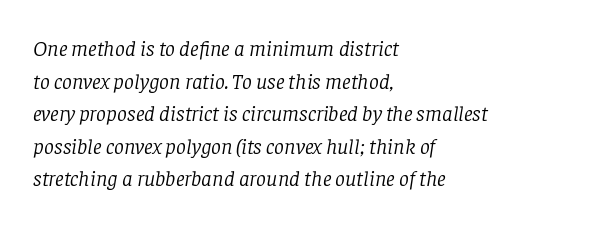
The image shows 22 px text type, italic (leaning right); set left-aligned, normal line spacing (1.48x), normal letter spacing, not underlined.
